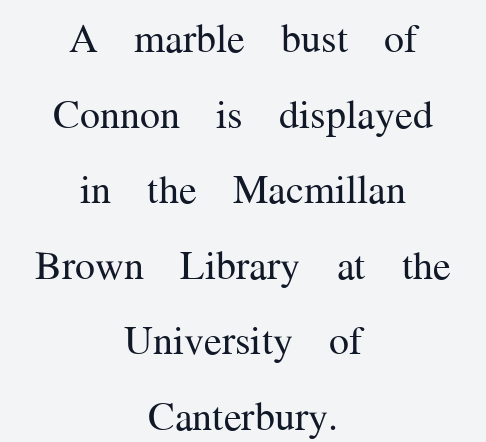
The image shows 40 px regular-weight serif type, upright; set centered, line spacing 1.89x, normal letter spacing, not underlined; medium stroke contrast and a medium x-height.
